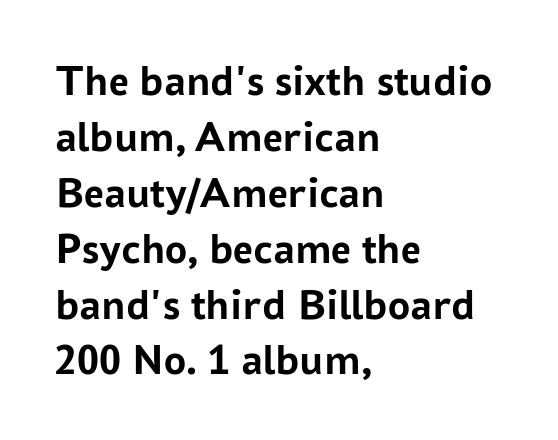
Each line starts at the same left margin while the right side varies. Each letter keeps its own natural width here, so spacing adapts to shape. The specimen omits any rule beneath the text block's lines. Grotesque or geometric, the face here clearly has no serifs. Thick stems and heavy bowls — unmistakably bold. One glance says typical: line gaps are just what's usual.
